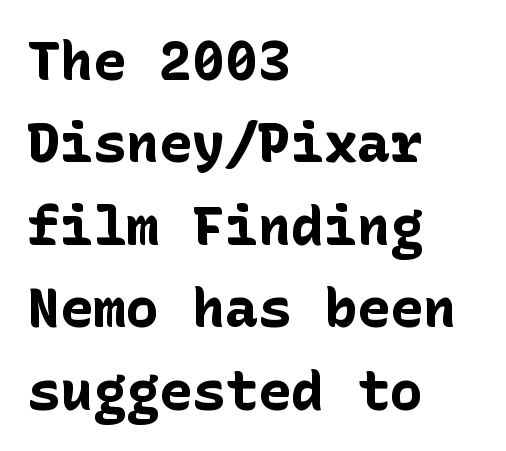
Q: Is the text bold? A: Yes.
Q: Is the text italic (slanted)? A: No, it is upright.
Q: Is the typeface a serif or a sans-serif typeface? A: Sans-serif.
Q: Is the text underlined? A: No.
Q: How is the paragraph aligned? A: Left-aligned.
Q: Is the spacing between letters normal or unusually wide? A: Normal.
Q: Is the spacing between lines tight, normal or loose? A: Normal.
Q: Width (condensed, normal, or wide)? A: Normal.
Q: Stroke contrast? A: Low.
Q: x-height? A: Medium.
